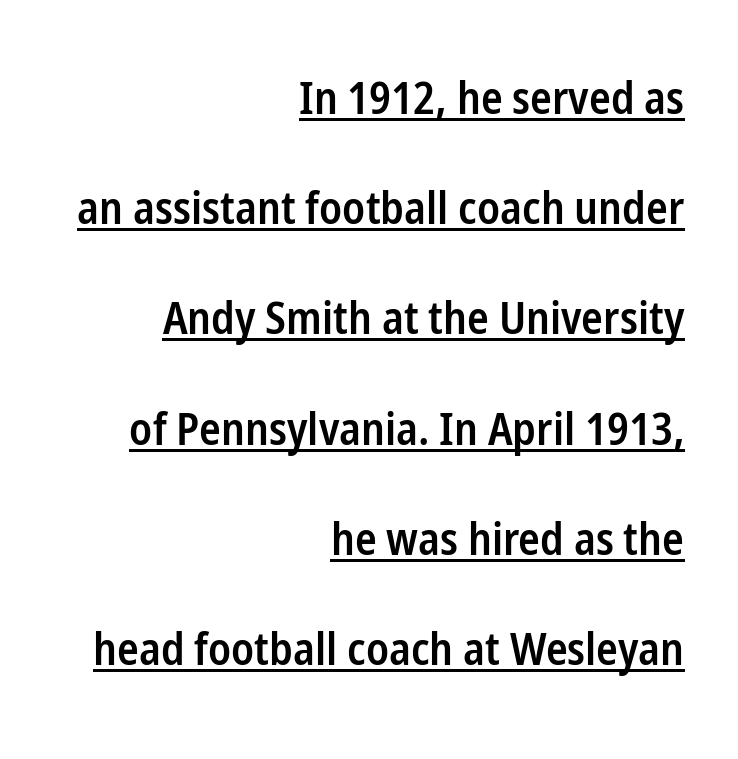
Q: Is the text bold? A: Semi-bold.
Q: Is the text italic (slanted)? A: No, it is upright.
Q: Is the typeface a serif or a sans-serif typeface? A: Sans-serif.
Q: Is the text underlined? A: Yes.
Q: How is the paragraph aligned? A: Right-aligned.
Q: Is the spacing between letters normal or unusually wide? A: Normal.
Q: Is the spacing between lines tight, normal or loose? A: Loose.
Q: Width (condensed, normal, or wide)? A: Condensed.
Q: Stroke contrast? A: Low.
Q: x-height? A: Medium.
Q: Monospaced? A: No.
